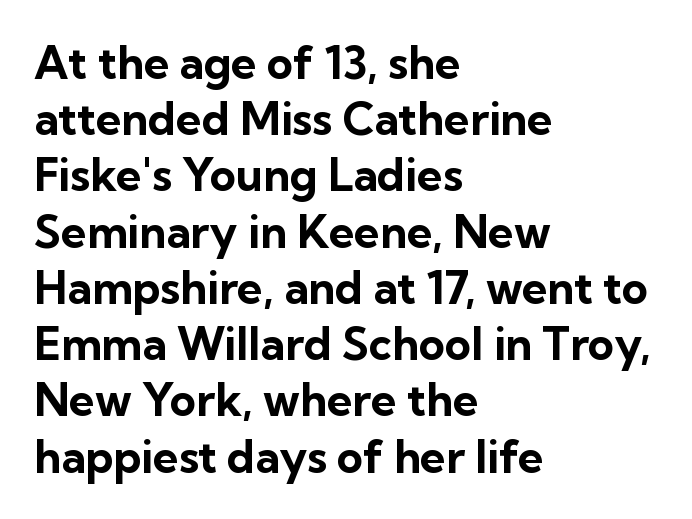
Anything drawn beneath the words? Only blank space. The line texture is even and compact thanks to regular tracking. Proportional: the letters do not fall into vertical columns. Plenty of ink on the page — the face is bold. The type sits square on the baseline with zero lean. Grotesque or geometric, the face here clearly has no serifs.
